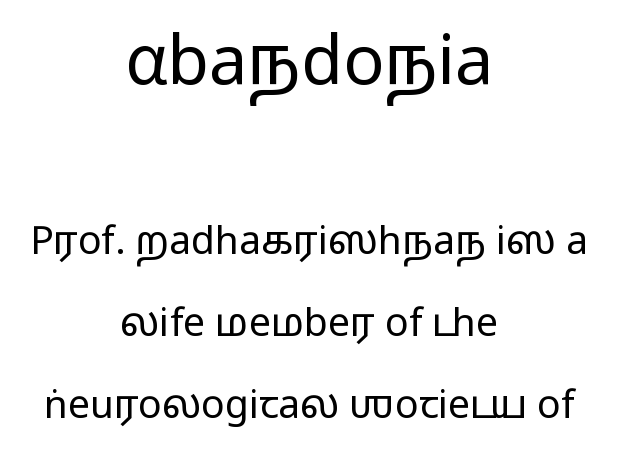
The image shows 68 px light, wide sans-serif type, upright; set centered, loose line spacing (2.1x), normal letter spacing, not underlined; the first (top) block is 1.74x larger; low stroke contrast and a medium x-height.
